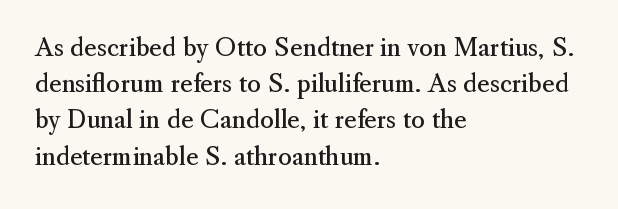
Default kerning and tracking; the words read as compact shapes. Tall strokes in this sample are plumb rather than angled. This rendering uses left alignment, leaving the right contour irregular. Students, observe: this is what conventionally led text looks like. Each stroke keeps to a modest, everyday thickness or less. Honestly, there is no underline to notice here at all.
